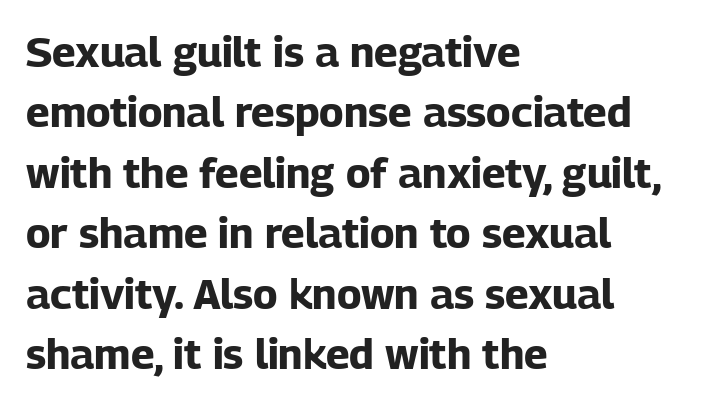
Q: Is the text bold? A: Yes.
Q: Is the text italic (slanted)? A: No, it is upright.
Q: Is the typeface a serif or a sans-serif typeface? A: Sans-serif.
Q: Is the text underlined? A: No.
Q: How is the paragraph aligned? A: Left-aligned.
Q: Is the spacing between letters normal or unusually wide? A: Normal.
Q: Is the spacing between lines tight, normal or loose? A: Normal.
Q: Width (condensed, normal, or wide)? A: Normal.
Q: Stroke contrast? A: Low.
Q: x-height? A: Medium.
Q: Monospaced? A: No.
